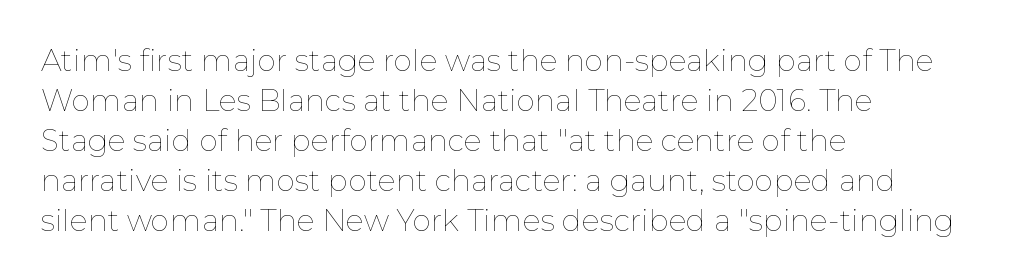
{"italic": "no", "bold": "no", "weight": "thin", "width": "normal", "stroke_contrast": "low", "x_height": "medium", "monospaced": "no", "underline": "no", "align": "left", "line_spacing": "normal", "line_spacing_ratio": 1.33, "letter_spacing": "normal", "letter_spacing_em": 0.0, "glyph_px": 30}
